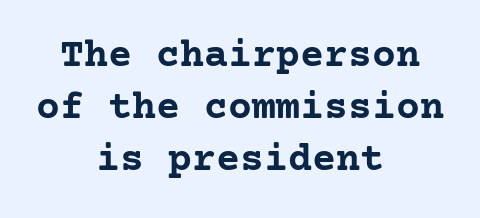
{"serif": "yes", "italic": "no", "bold": "yes", "weight": "semibold", "width": "normal", "stroke_contrast": "low", "x_height": "medium", "underline": "no", "align": "center", "line_spacing": "normal", "line_spacing_ratio": 1.3, "letter_spacing": "normal", "letter_spacing_em": 0.0, "glyph_px": 40}
